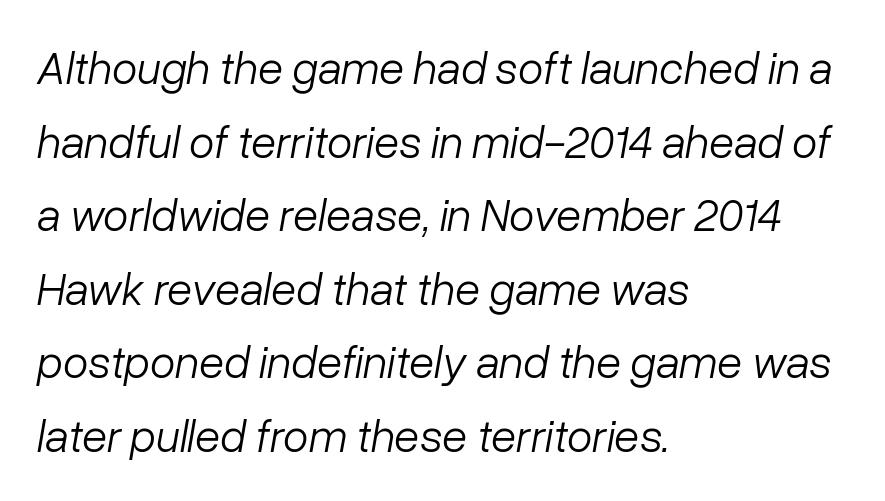
Q: Is the text bold? A: No.
Q: Is the text italic (slanted)? A: Yes, it leans right by about 10 degrees.
Q: Is the text underlined? A: No.
Q: How is the paragraph aligned? A: Left-aligned.
Q: Is the spacing between letters normal or unusually wide? A: Normal.
Q: Is the spacing between lines tight, normal or loose? A: Normal.
Q: Width (condensed, normal, or wide)? A: Normal.
Q: Stroke contrast? A: Low.
Q: x-height? A: Medium.
Q: Monospaced? A: No.
